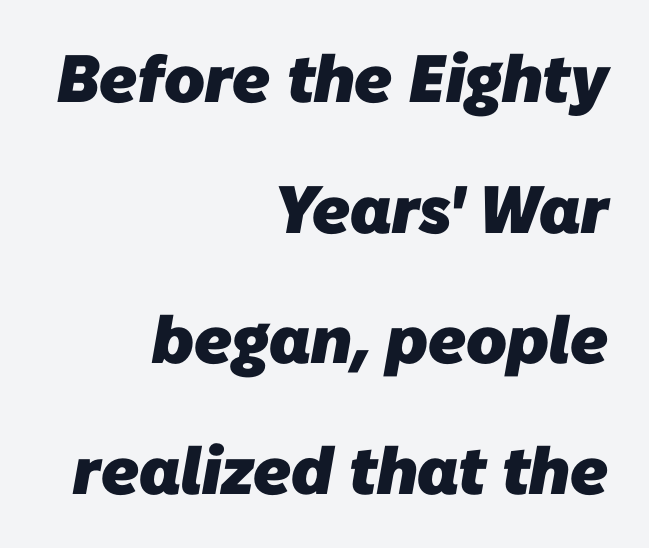
{"serif": "no", "bold": "yes", "weight": "heavy", "width": "normal", "stroke_contrast": "low", "x_height": "medium", "monospaced": "no", "underline": "no", "align": "right", "line_spacing": "loose", "line_spacing_ratio": 1.95, "letter_spacing": "normal", "letter_spacing_em": 0.0, "glyph_px": 67}
